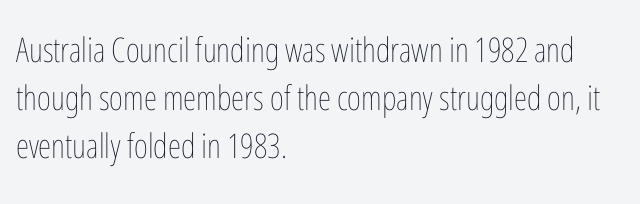
{"italic": "no", "bold": "no", "weight": "thin", "width": "condensed", "stroke_contrast": "low", "x_height": "medium", "monospaced": "no", "underline": "no", "align": "left", "line_spacing": "normal", "line_spacing_ratio": 1.41, "letter_spacing": "normal", "letter_spacing_em": 0.0, "glyph_px": 34}
